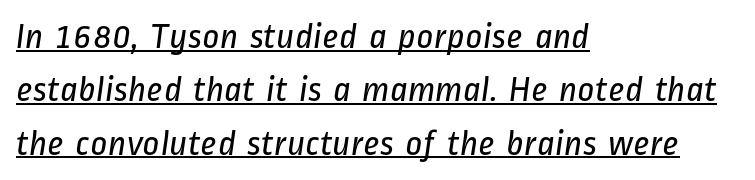
Q: Is the text bold? A: No.
Q: Is the typeface a serif or a sans-serif typeface? A: Sans-serif.
Q: Is the text underlined? A: Yes.
Q: How is the paragraph aligned? A: Left-aligned.
Q: Is the spacing between letters normal or unusually wide? A: Normal.
Q: Is the spacing between lines tight, normal or loose? A: Normal.
Q: Width (condensed, normal, or wide)? A: Condensed.
Q: Stroke contrast? A: Low.
Q: x-height? A: Medium.
Q: Monospaced? A: No.
